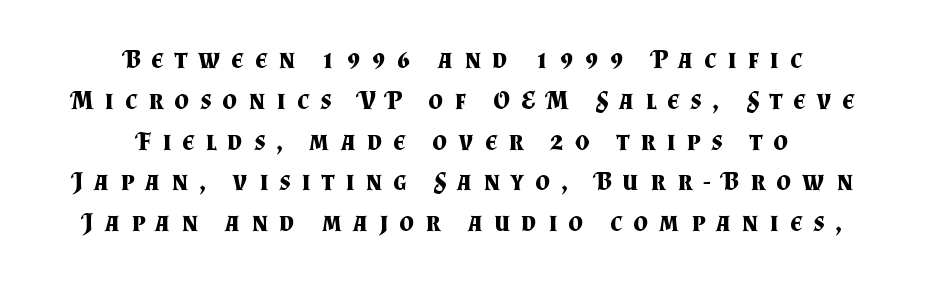
Characters remain perfectly vertical along every line. The baseline area is clear. What's the leading like? Ordinary, nothing unusual. Teacher's note: observe the equal gaps on both sides — that is centered alignment.
